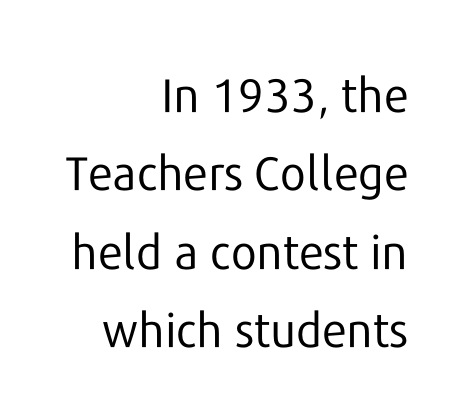
The rendering keeps characters at their native spacing. The designer went with a sans here, leaving each stem footless. Stroke mass is kept to a normal reading level or below. Baseline-to-baseline distance is the conventional proportion of letter height.
